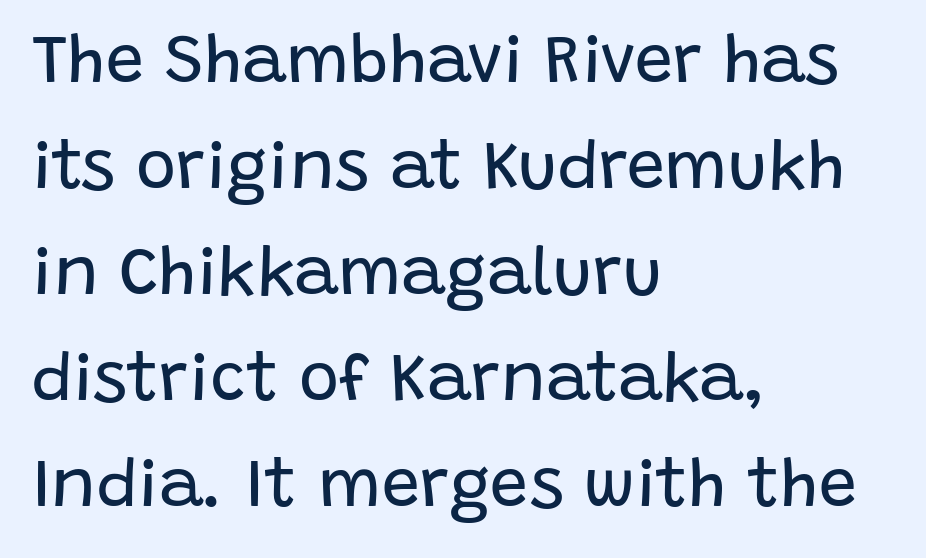
These lines are composed in type without serifs. Think of a printed novel: that variable character pitch is what you see here. Compared with typical paragraphs, the rows here are spaced about the same. The typeface has the unassuming heft of standard copy or less.
